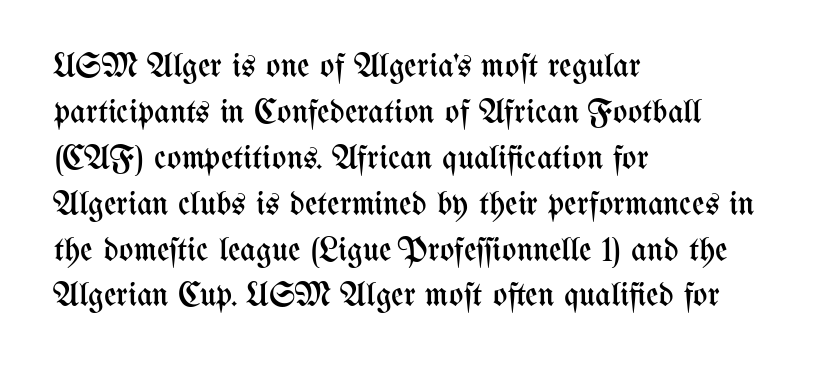
The letters stand upright; this is a roman face. Default kerning and tracking; the words read as compact shapes. Horizontal bands of white between lines are of average thickness. This reads as an unemphasized weight, regular at the heaviest.
